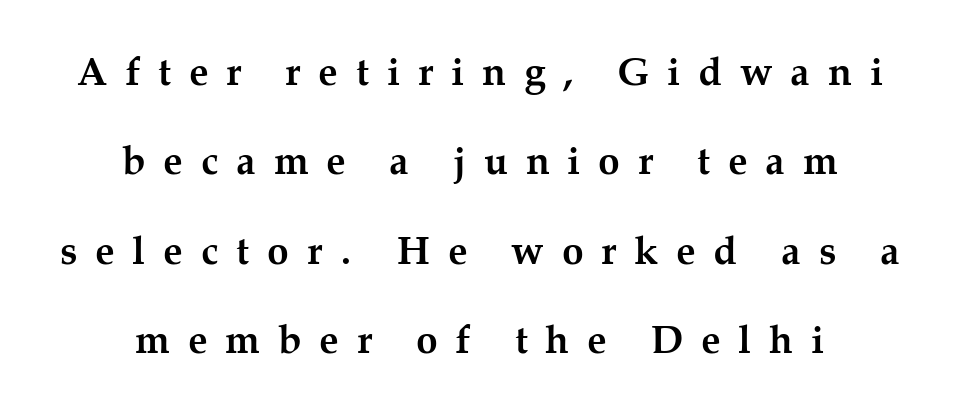
{"serif": "yes", "italic": "no", "bold": "yes", "weight": "semibold", "width": "normal", "stroke_contrast": "medium", "x_height": "medium", "monospaced": "no", "underline": "no", "align": "center", "line_spacing": "loose", "line_spacing_ratio": 2.29, "letter_spacing": "wide", "letter_spacing_em": 0.46, "glyph_px": 39}
